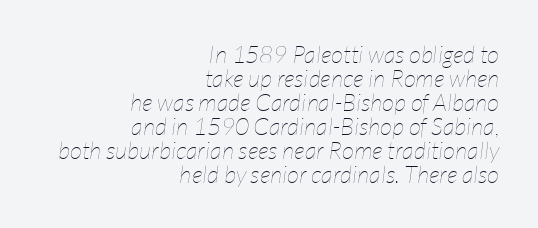
The image shows 24 px text type, italic (leaning right); set right-aligned, tight line spacing (1.0x), normal letter spacing, not underlined.
